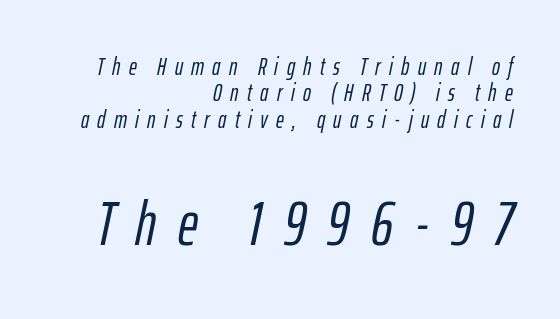
Rows of type sit shoulder to shoulder in the vertical direction. The zone under the glyphs is completely vacant. Compared with a flush-left layout, this one pins lines to the opposite, right side. The emphasis by scale lands on block number two, below. Is this a fixed-width face? No — the glyphs have proportional, varying widths.
